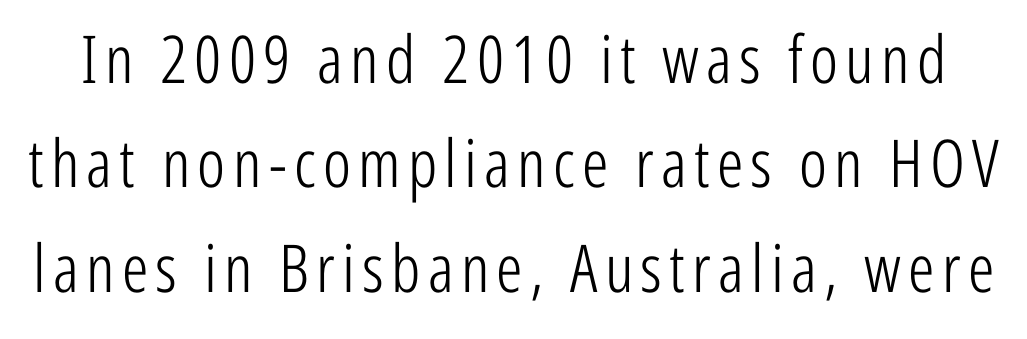
The image shows 66 px light, condensed sans-serif type, upright; set normal line spacing (1.58x), not underlined; low stroke contrast and a medium x-height.
